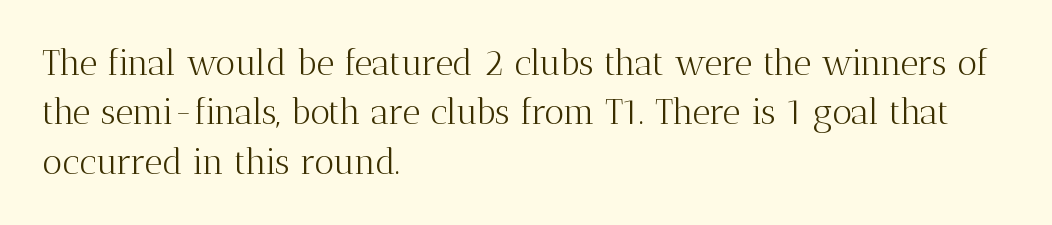
The image shows 35 px light serif type, upright; set left-aligned, normal line spacing (1.41x), normal letter spacing, not underlined; medium stroke contrast and a medium x-height.
